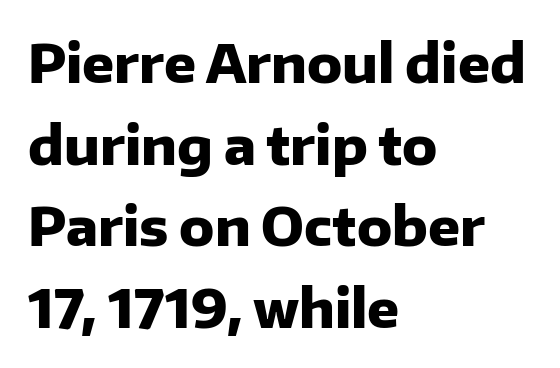
Q: Is the text bold? A: Yes.
Q: Is the text italic (slanted)? A: No, it is upright.
Q: Is the typeface a serif or a sans-serif typeface? A: Sans-serif.
Q: Is the text underlined? A: No.
Q: How is the paragraph aligned? A: Left-aligned.
Q: Is the spacing between letters normal or unusually wide? A: Normal.
Q: Is the spacing between lines tight, normal or loose? A: Normal.
Q: Width (condensed, normal, or wide)? A: Normal.
Q: Stroke contrast? A: Low.
Q: x-height? A: Medium.
Q: Monospaced? A: No.
